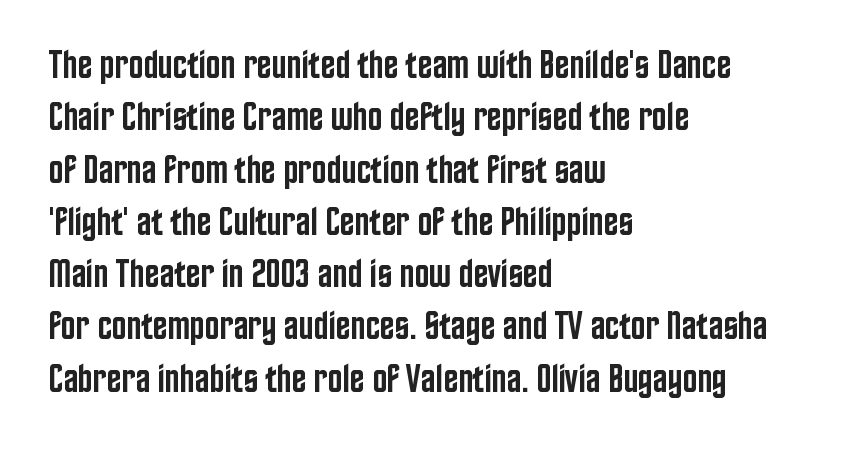
The zone under the glyphs is completely vacant. The typeface chosen for these lines omits serifs. The rendering uses natural spacing where letterforms have individual widths. Teacher's note: observe the even left margin — that is flush-left alignment.
